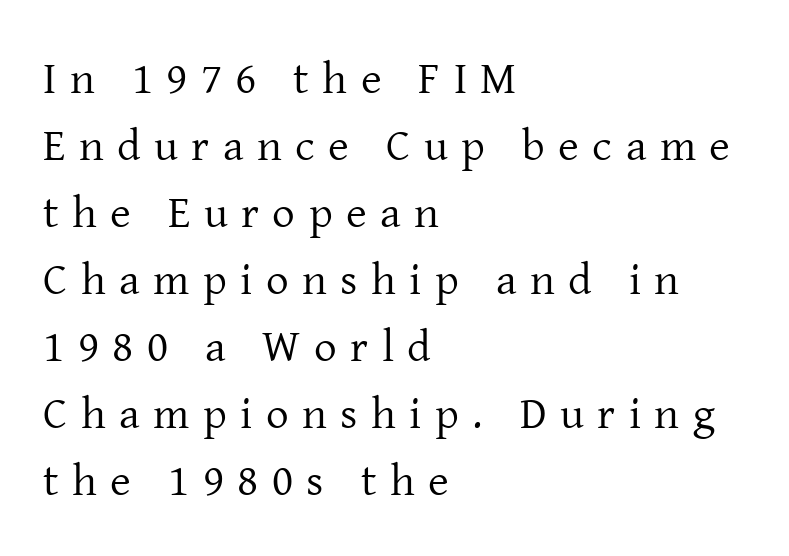
The image shows 45 px regular-weight serif type, upright; set left-aligned, normal line spacing (1.49x), unusually wide letter spacing (+0.3 em), not underlined; low stroke contrast and a medium x-height.
